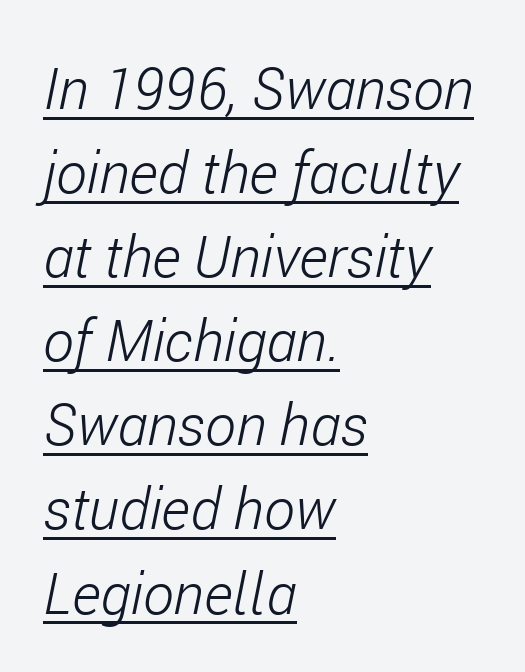
Q: Is the text bold? A: No.
Q: Is the text italic (slanted)? A: Yes, it leans right by about 11 degrees.
Q: Is the text underlined? A: Yes.
Q: How is the paragraph aligned? A: Left-aligned.
Q: Is the spacing between letters normal or unusually wide? A: Normal.
Q: Is the spacing between lines tight, normal or loose? A: Normal.
Q: Width (condensed, normal, or wide)? A: Condensed.
Q: Stroke contrast? A: Low.
Q: x-height? A: Medium.
Q: Monospaced? A: No.
